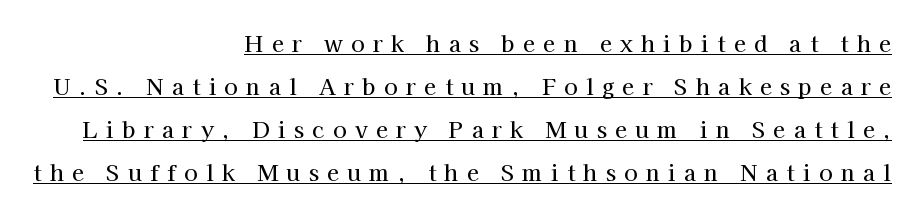
{"italic": "no", "underline": "yes", "align": "right", "line_spacing": "loose", "line_spacing_ratio": 1.96, "letter_spacing": "wide", "letter_spacing_em": 0.38, "glyph_px": 22}
